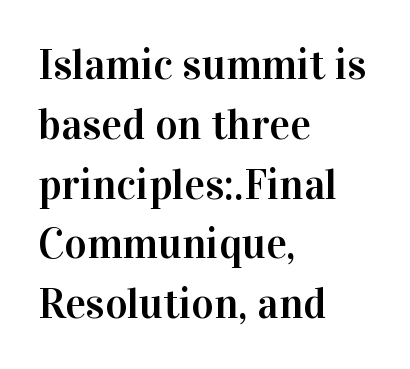
The image shows 43 px serif type, upright; set left-aligned, normal line spacing (1.39x), normal letter spacing, not underlined; high stroke contrast and a medium x-height.
